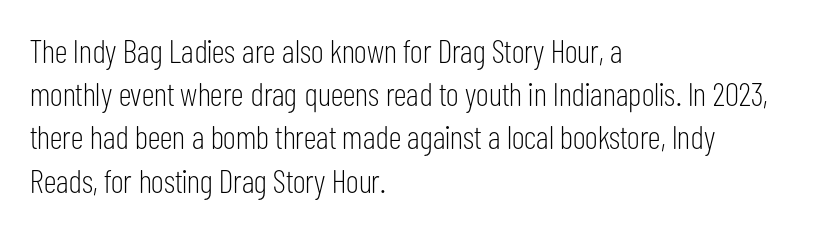
Q: Is the text bold? A: No.
Q: Is the text italic (slanted)? A: No, it is upright.
Q: Is the typeface a serif or a sans-serif typeface? A: Sans-serif.
Q: Is the text underlined? A: No.
Q: How is the paragraph aligned? A: Left-aligned.
Q: Is the spacing between letters normal or unusually wide? A: Normal.
Q: Is the spacing between lines tight, normal or loose? A: Normal.
Q: Width (condensed, normal, or wide)? A: Condensed.
Q: Stroke contrast? A: Low.
Q: x-height? A: Medium.
Q: Monospaced? A: No.
